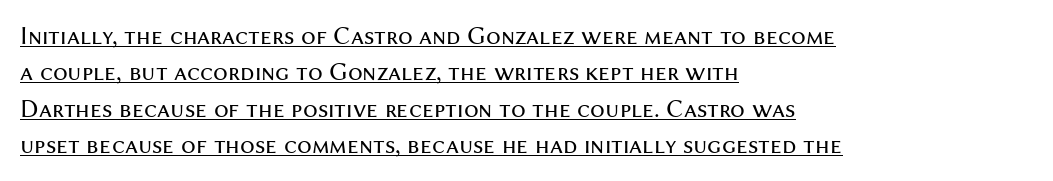
Q: Is the text bold? A: No.
Q: Is the text italic (slanted)? A: No, it is upright.
Q: Is the text underlined? A: Yes.
Q: How is the paragraph aligned? A: Left-aligned.
Q: Is the spacing between letters normal or unusually wide? A: Normal.
Q: Is the spacing between lines tight, normal or loose? A: Normal.
